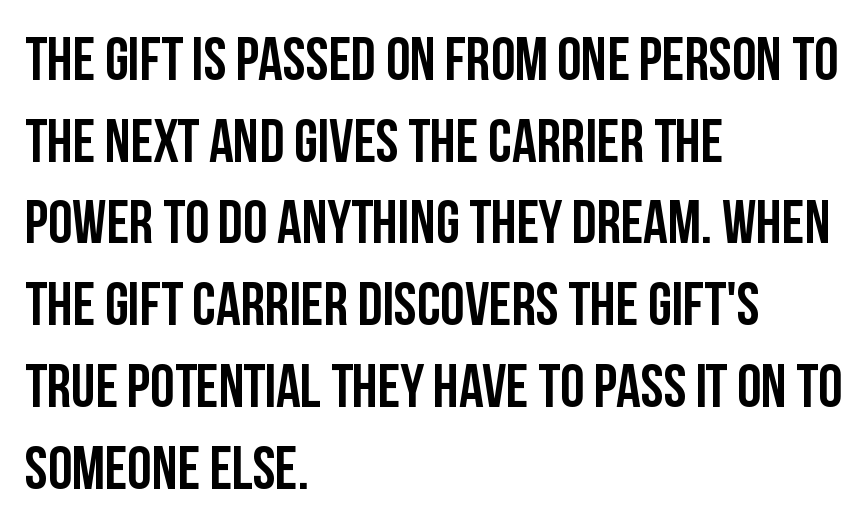
Q: Is the text bold? A: Yes.
Q: Is the text italic (slanted)? A: No, it is upright.
Q: Is the typeface a serif or a sans-serif typeface? A: Sans-serif.
Q: Is the text underlined? A: No.
Q: How is the paragraph aligned? A: Left-aligned.
Q: Is the spacing between letters normal or unusually wide? A: Normal.
Q: Is the spacing between lines tight, normal or loose? A: Normal.
Q: Width (condensed, normal, or wide)? A: Condensed.
Q: Stroke contrast? A: Low.
Q: x-height? A: Large.
Q: Monospaced? A: No.
